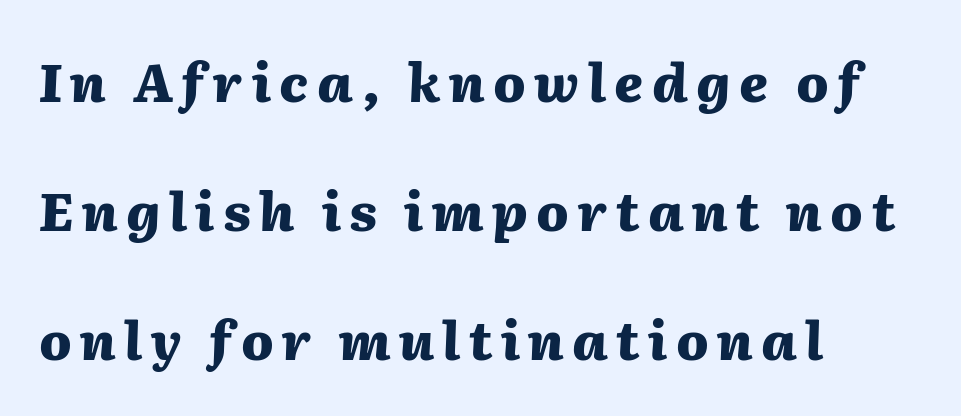
The image shows 53 px heavy type, italic (leaning right); set left-aligned, loose line spacing (2.43x), not underlined; medium stroke contrast and a medium x-height.
